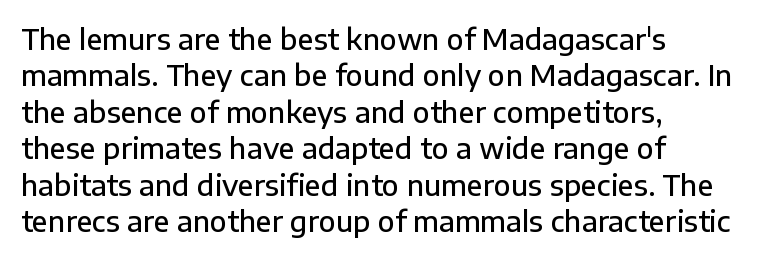
Reading down the block, your eye returns to a fixed left position each line. A normal amount of white space separates one row of letters from the next. Underlining? Definitely not there. Observe the absence of serifs on each vertical stroke in this sample. Bold? Not quite — semibold, heavier than regular but stopping short. Unlike italic type, these characters show no tilt at all.
